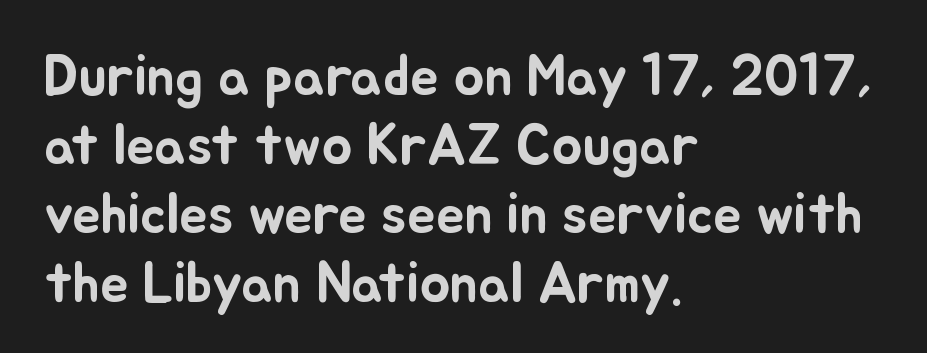
Q: Is the text italic (slanted)? A: No, it is upright.
Q: Is the text underlined? A: No.
Q: How is the paragraph aligned? A: Left-aligned.
Q: Is the spacing between letters normal or unusually wide? A: Normal.
Q: Width (condensed, normal, or wide)? A: Normal.
Q: Stroke contrast? A: Low.
Q: x-height? A: Small.
Q: Monospaced? A: No.
